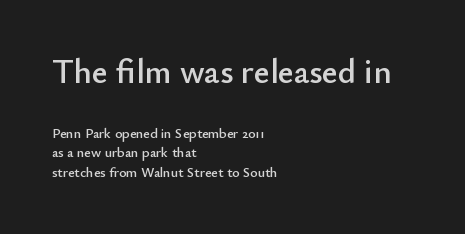
{"serif": "no", "italic": "no", "width": "normal", "stroke_contrast": "low", "x_height": "small", "monospaced": "no", "underline": "no", "align": "left", "line_spacing": "normal", "line_spacing_ratio": 1.36, "letter_spacing": "normal", "letter_spacing_em": 0.0, "larger_block": "first", "size_ratio": 2.43, "glyph_px": 34}
